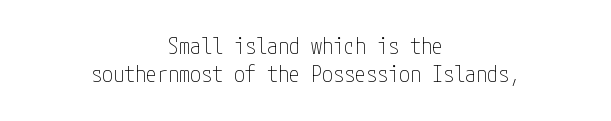
{"italic": "no", "bold": "no", "underline": "no", "align": "center", "line_spacing": "normal", "line_spacing_ratio": 1.29, "letter_spacing": "normal", "letter_spacing_em": 0.0, "glyph_px": 22}
